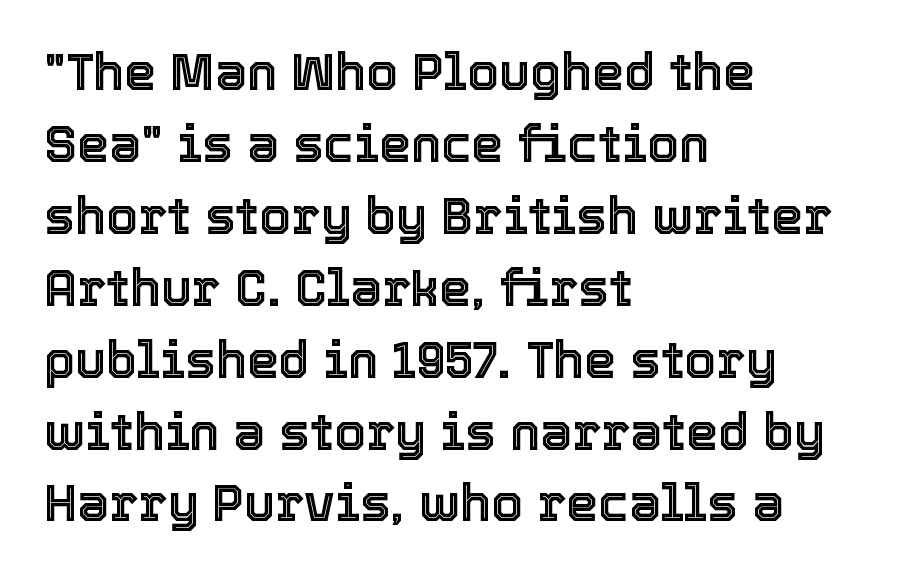
The image shows 51 px text type, upright; set left-aligned, normal line spacing (1.41x), normal letter spacing, not underlined; a medium x-height.
